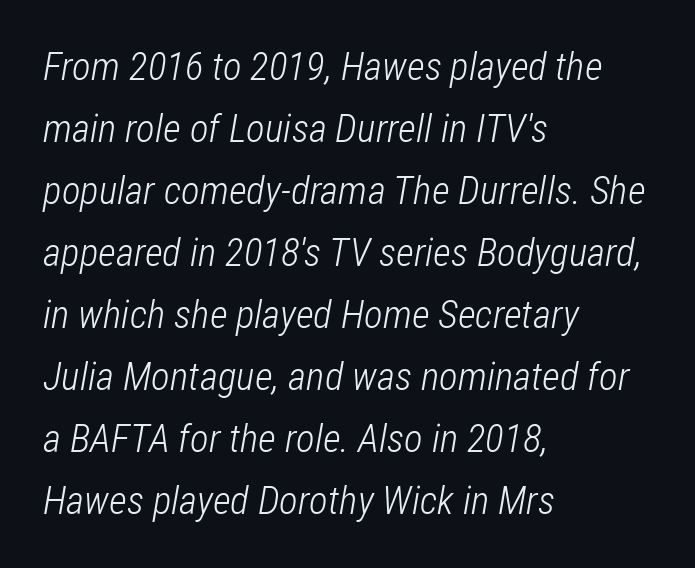
{"italic": "yes", "lean": "right", "slant_degrees": 12, "bold": "no", "weight": "light", "width": "condensed", "stroke_contrast": "low", "x_height": "medium", "monospaced": "no", "underline": "no", "align": "left", "line_spacing": "normal", "line_spacing_ratio": 1.59, "letter_spacing": "normal", "letter_spacing_em": 0.0, "glyph_px": 39}
